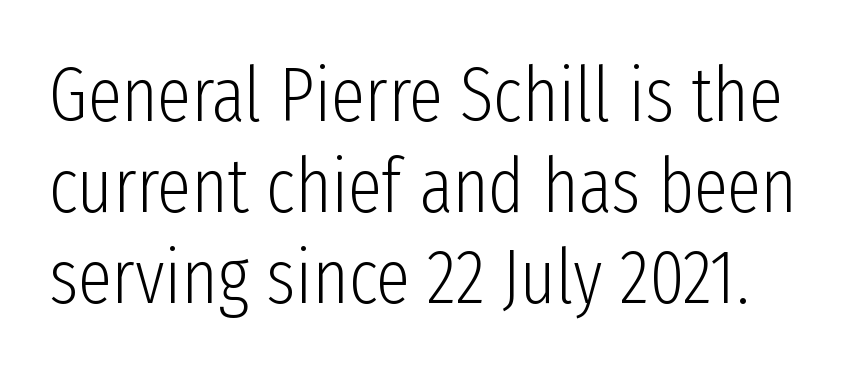
Posture: upright roman. Proportional: the letters do not fall into vertical columns. Short note: letters normally spaced. Weight: in the light-to-regular range. This rendering features lettering with no underline.
